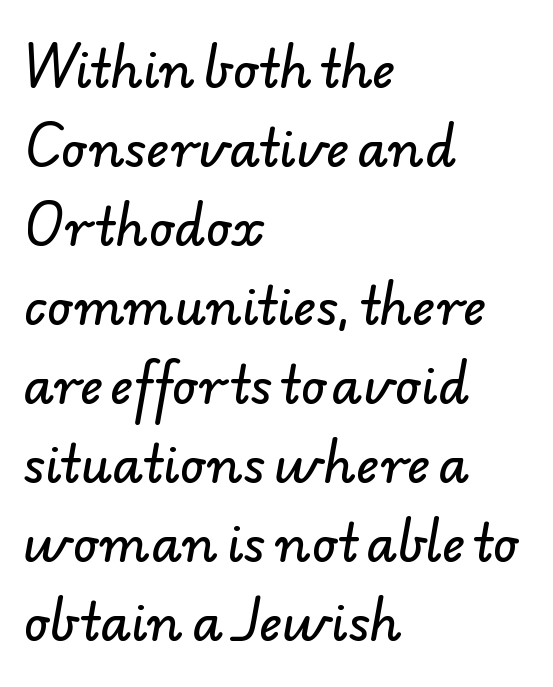
The image shows 50 px sans-serif type; set left-aligned, normal line spacing (1.58x), normal letter spacing, not underlined; low stroke contrast and a small x-height.
